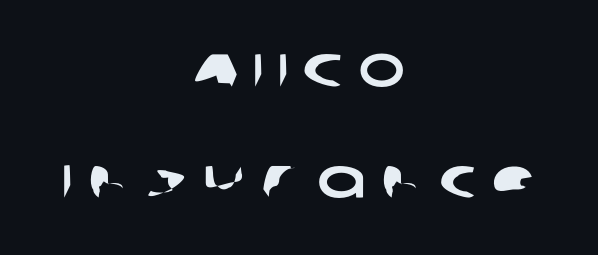
Q: Is the typeface a serif or a sans-serif typeface? A: Sans-serif.
Q: Is the text underlined? A: No.
Q: How is the paragraph aligned? A: Centered.
Q: Is the spacing between letters normal or unusually wide? A: Unusually wide.
Q: Is the spacing between lines tight, normal or loose? A: Loose.
Q: Width (condensed, normal, or wide)? A: Wide.
Q: Stroke contrast? A: Low.
Q: x-height? A: Large.
Q: Monospaced? A: No.
